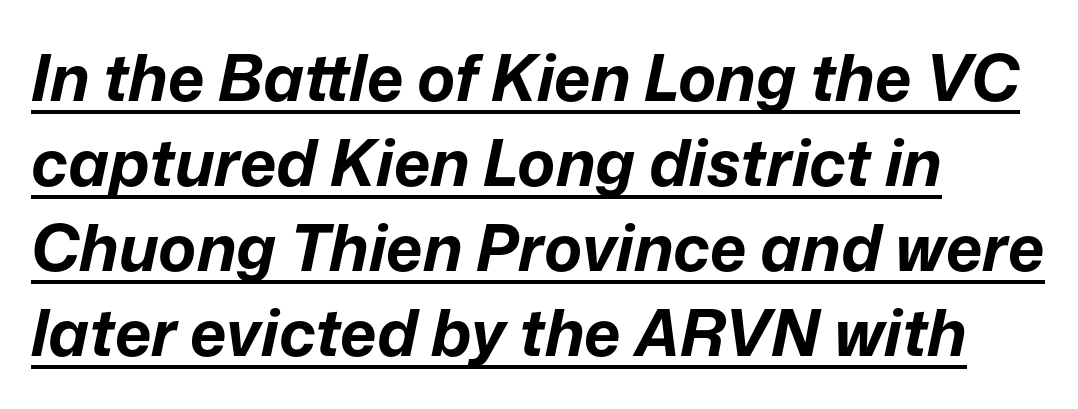
The image shows 64 px bold type, italic (leaning right); set left-aligned, normal line spacing (1.33x), normal letter spacing, underlined; low stroke contrast and a medium x-height.
